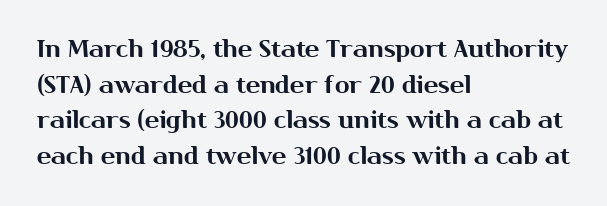
Q: Is the text italic (slanted)? A: No, it is upright.
Q: Is the text underlined? A: No.
Q: How is the paragraph aligned? A: Left-aligned.
Q: Is the spacing between letters normal or unusually wide? A: Normal.
Q: Is the spacing between lines tight, normal or loose? A: Normal.
